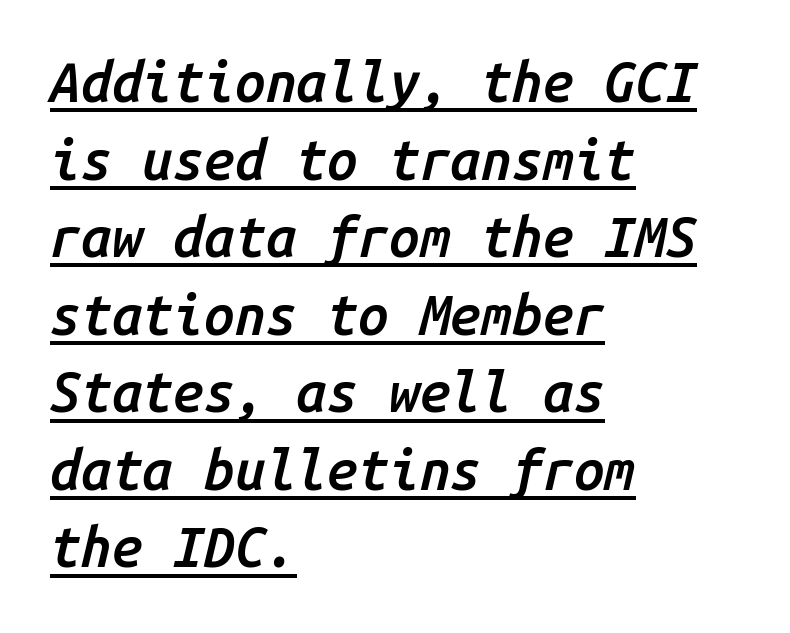
{"italic": "yes", "lean": "right", "slant_degrees": 14, "bold": "semi", "weight": "semibold", "width": "normal", "stroke_contrast": "low", "x_height": "medium", "monospaced": "yes", "underline": "yes", "align": "left", "line_spacing": "normal", "line_spacing_ratio": 1.41, "letter_spacing": "normal", "letter_spacing_em": 0.0, "glyph_px": 55}
